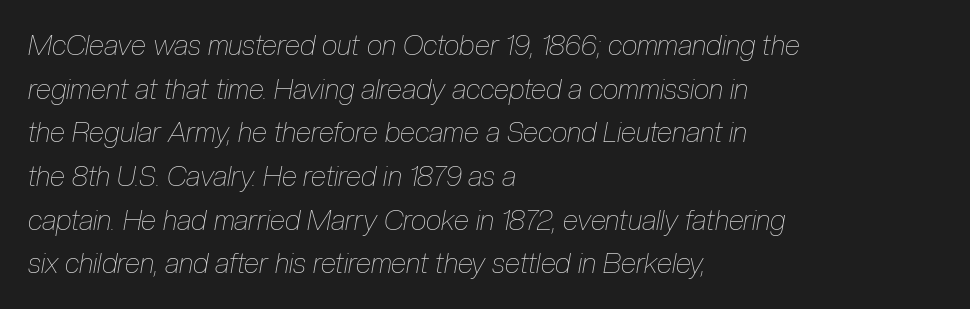
Notice how the stems are inclined rather than vertical — that's the hallmark of italics. In terms of leading, this rendering sits right in the middle. Spacing verdict: proportional, widths tailored to each character. On a weight scale, this lands at 450 or below.
